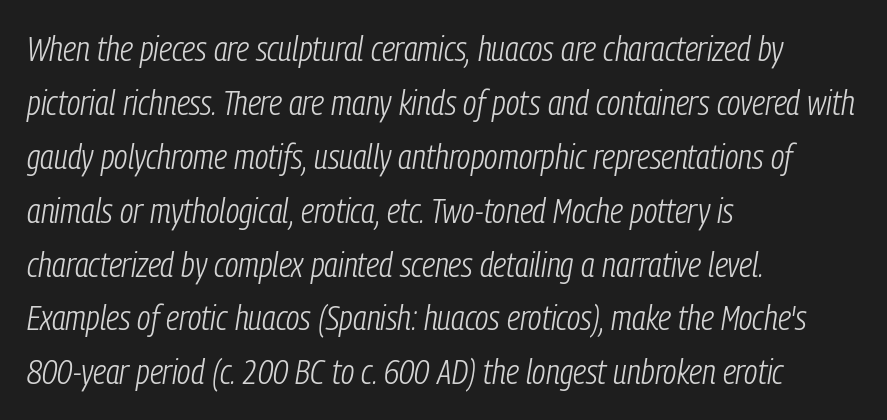
The rendering applies a slant to the glyphs. The passage shown stacks its lines at a standard gap. The letters look calm and open, with moderate or lighter stems. The text block is weighted toward the left margin, trailing off unevenly rightward.
